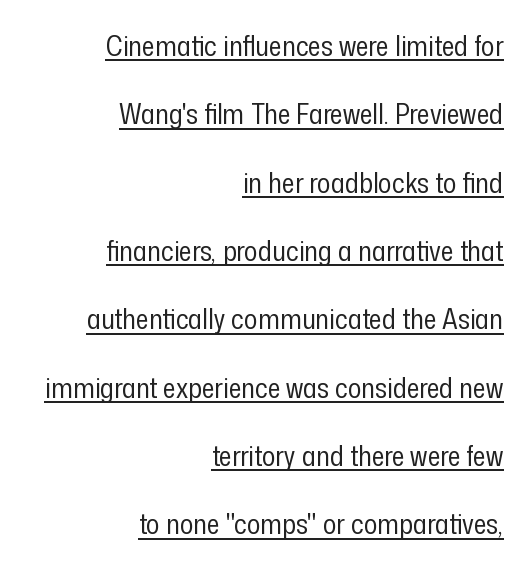
Is there any slant? The stems are plumb. Rows of type keep a wide berth in the vertical direction. Letter spacing: default. Beneath each row of characters lies a ruled line. Weight: not bold — regular or lighter.
